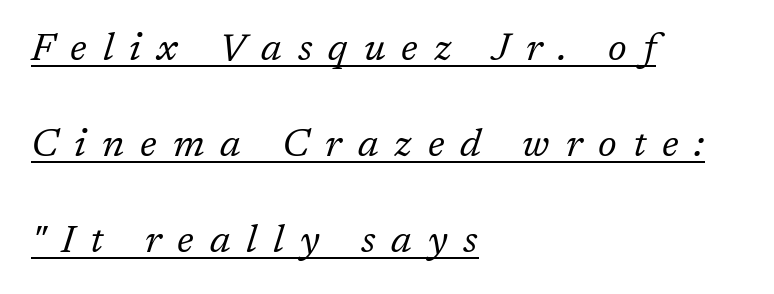
Q: Is the text bold? A: No.
Q: Is the text italic (slanted)? A: Yes, it leans right by about 17 degrees.
Q: Is the typeface a serif or a sans-serif typeface? A: Serif.
Q: Is the text underlined? A: Yes.
Q: How is the paragraph aligned? A: Left-aligned.
Q: Is the spacing between letters normal or unusually wide? A: Unusually wide.
Q: Is the spacing between lines tight, normal or loose? A: Loose.
Q: Width (condensed, normal, or wide)? A: Normal.
Q: Stroke contrast? A: Low.
Q: x-height? A: Medium.
Q: Monospaced? A: No.
